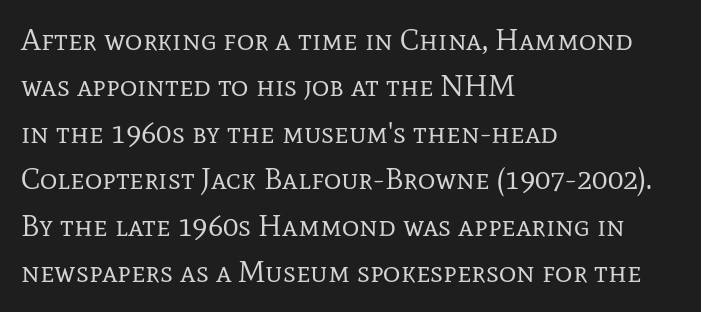
The image shows 30 px regular-weight serif type, upright; set left-aligned, normal line spacing (1.55x), normal letter spacing, not underlined; low stroke contrast and a medium x-height.
